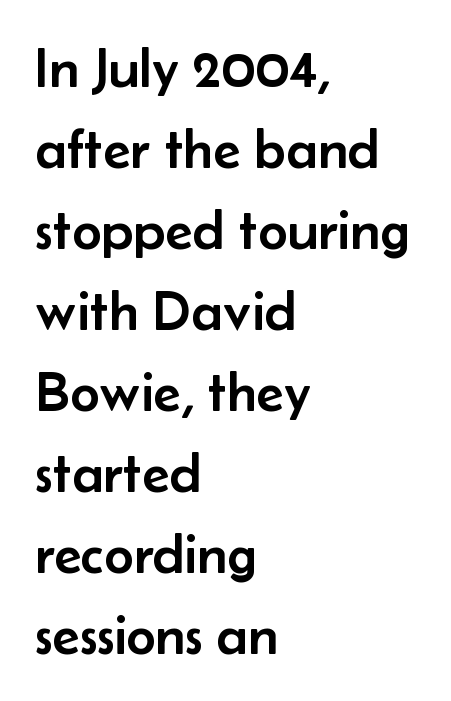
{"serif": "no", "italic": "no", "width": "normal", "stroke_contrast": "low", "x_height": "small", "monospaced": "no", "underline": "no", "align": "left", "line_spacing": "normal", "line_spacing_ratio": 1.42, "letter_spacing": "normal", "letter_spacing_em": 0.0, "glyph_px": 57}
